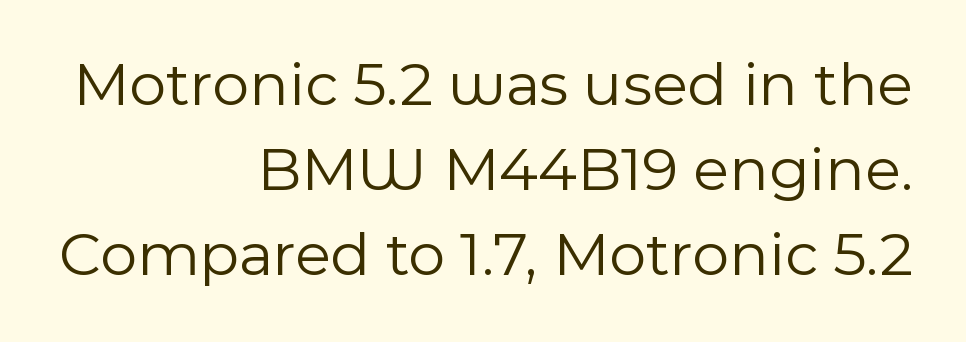
The passage shown is typed in a proportional face where columns would drift. Characters remain perfectly vertical along every line. Standard letterfit; no display-style spreading of the glyphs. This block has exactly the height ordinary leading produces. Caption: multi-line text, flush right, ragged left.
